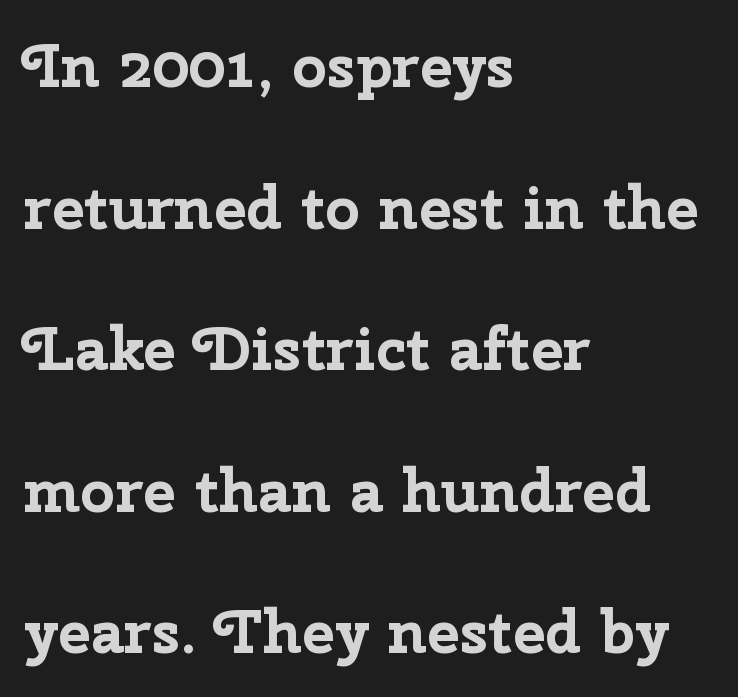
The image shows 61 px bold sans-serif type, upright; set left-aligned, loose line spacing (2.32x), normal letter spacing, not underlined; low stroke contrast and a medium x-height.
